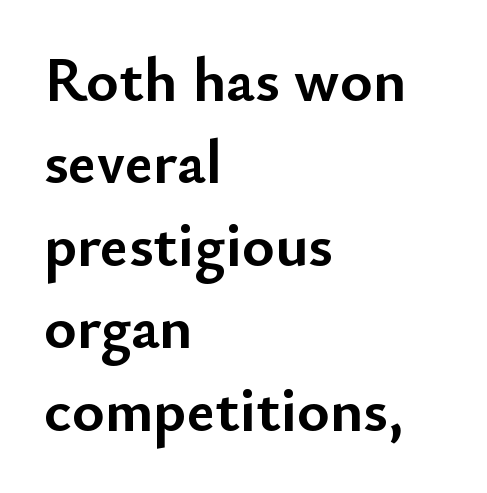
What kind of face is this? One without serifs — a sans. Glyph-to-glyph distance matches everyday printed text. Upright lettering throughout. This sample has the flowing, uneven cadence of proportional lettering. Heft: maximum for text — a bold. Check the space under the baseline: it is left empty.
